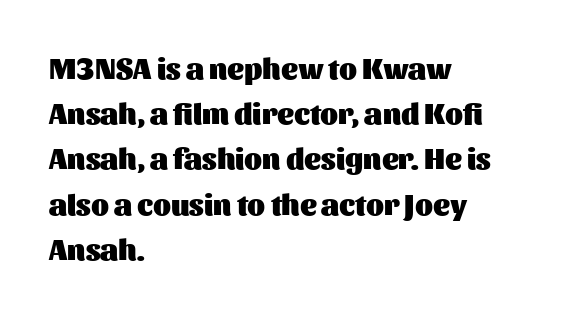
The image shows 29 px heavy sans-serif type, upright; set left-aligned, normal line spacing (1.56x), normal letter spacing, not underlined; medium stroke contrast and a medium x-height.
